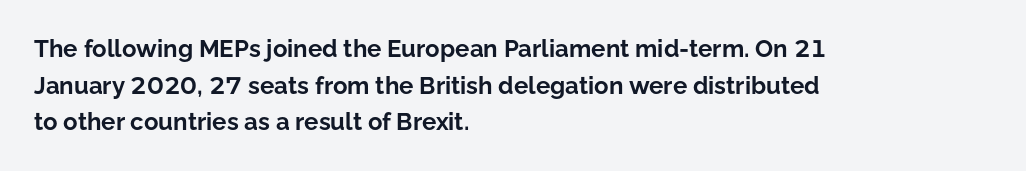
The image shows 24 px bold type, upright; set left-aligned, normal line spacing (1.53x), normal letter spacing, not underlined.
